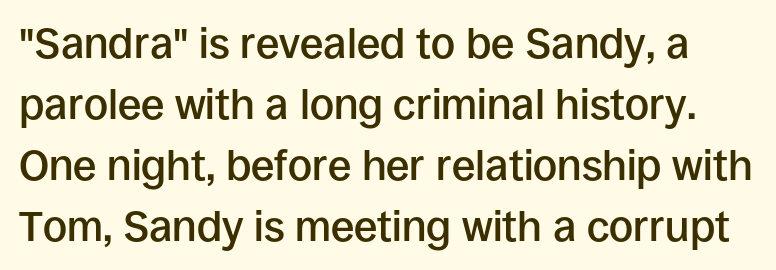
The image shows 42 px semibold sans-serif type, upright; set normal line spacing (1.45x), normal letter spacing, not underlined; low stroke contrast and a large x-height.
